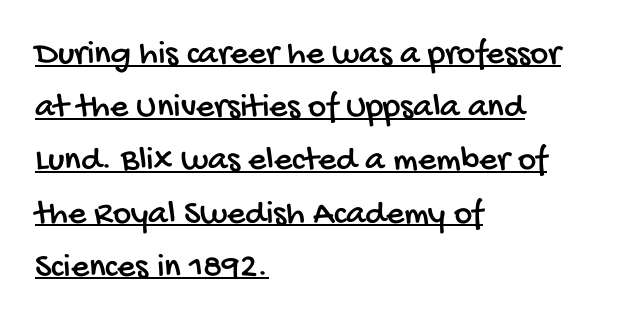
The image shows 35 px condensed sans-serif type; set left-aligned, normal line spacing (1.52x), normal letter spacing, underlined; low stroke contrast and a large x-height.
